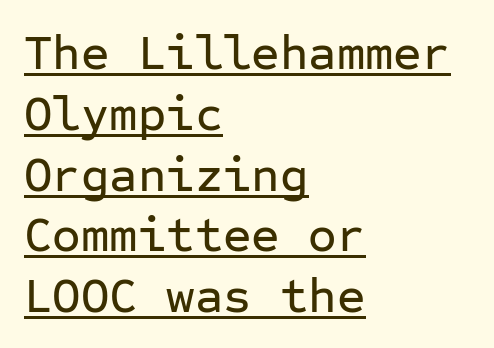
{"serif": "no", "italic": "no", "width": "normal", "stroke_contrast": "low", "x_height": "medium", "monospaced": "yes", "underline": "yes", "align": "left", "line_spacing_ratio": 1.24, "letter_spacing": "normal", "letter_spacing_em": 0.0, "glyph_px": 49}
